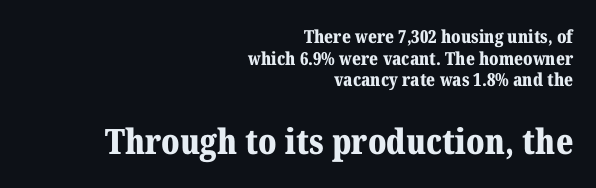
The image shows 35 px bold serif type, upright; set right-aligned, line spacing 1.2x, normal letter spacing, not underlined; the second (bottom) block is 1.94x larger; medium stroke contrast and a medium x-height.
